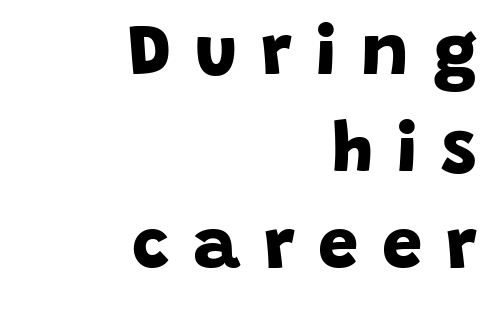
{"serif": "no", "bold": "yes", "weight": "bold", "width": "normal", "stroke_contrast": "low", "x_height": "large", "monospaced": "no", "underline": "no", "align": "right", "line_spacing": "normal", "line_spacing_ratio": 1.35, "letter_spacing": "wide", "letter_spacing_em": 0.33, "glyph_px": 72}
